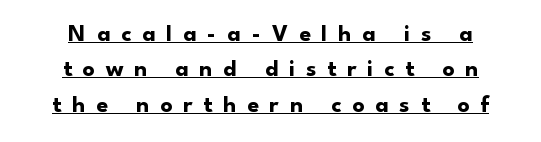
Q: Is the text bold? A: Yes.
Q: Is the text italic (slanted)? A: No, it is upright.
Q: Is the text underlined? A: Yes.
Q: How is the paragraph aligned? A: Centered.
Q: Is the spacing between letters normal or unusually wide? A: Unusually wide.
Q: Is the spacing between lines tight, normal or loose? A: Normal.
